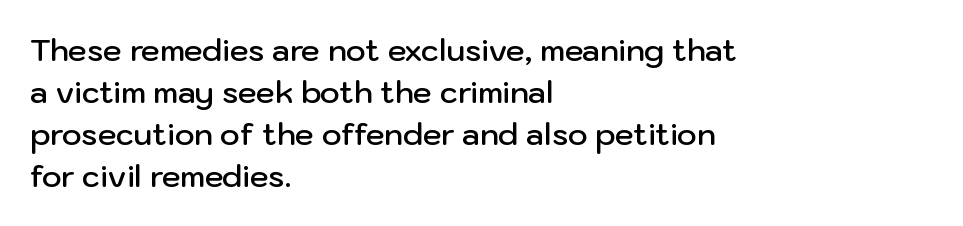
The image shows 30 px semibold sans-serif type, upright; set left-aligned, normal line spacing (1.4x), normal letter spacing, not underlined; low stroke contrast and a medium x-height.
